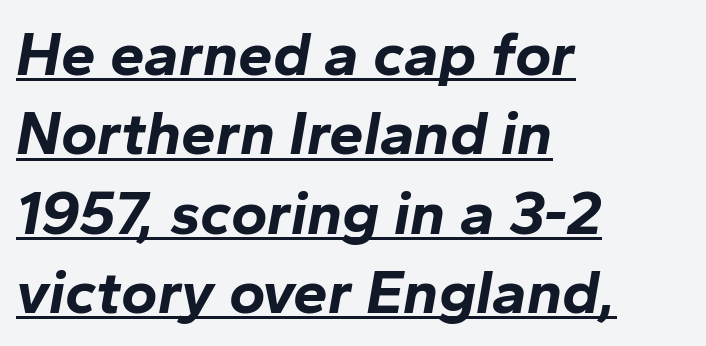
The lettering tilts uniformly, giving the passage an italic look. You could not count columns in this text — the font is proportionally spaced. The letters are bold, with thick, heavy strokes. The designer left line spacing at the default.
